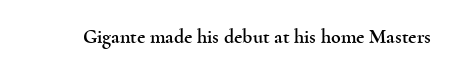
{"italic": "no", "underline": "no", "letter_spacing": "normal", "letter_spacing_em": 0.0, "glyph_px": 20}
